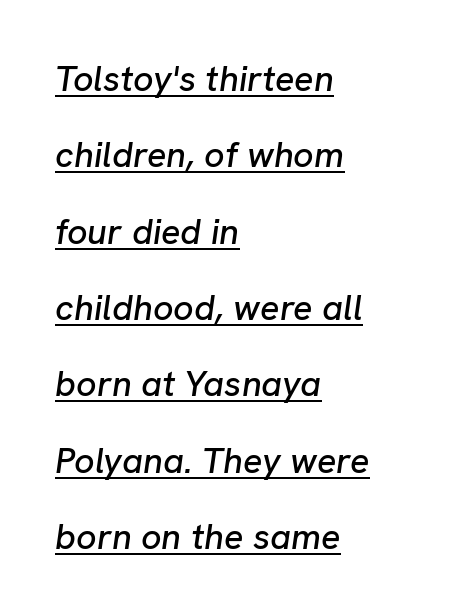
{"italic": "yes", "lean": "right", "slant_degrees": 8, "width": "normal", "stroke_contrast": "low", "x_height": "medium", "monospaced": "no", "underline": "yes", "align": "left", "line_spacing": "loose", "line_spacing_ratio": 2.12, "letter_spacing": "normal", "letter_spacing_em": 0.0, "glyph_px": 36}
